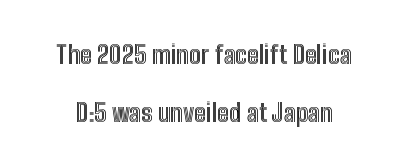
If you drew a line through each stem, it would be perfectly vertical. The specimen omits any rule beneath the text block's lines. If you measured baseline to baseline, you'd find a long distance. The letters sit at their default tracking, neither squeezed nor spread.
